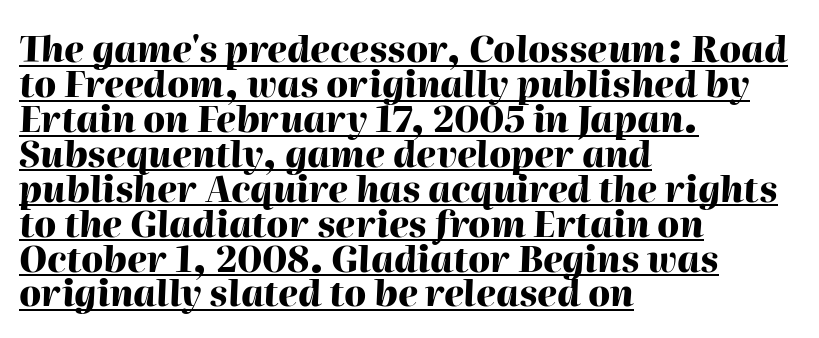
Underlined type. The glyphs have the mass of a bold cut. How would I describe the line gaps? Narrow and economical. A typesetter would call this proportional, since set widths differ per character.
